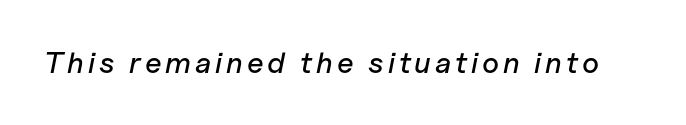
{"italic": "yes", "lean": "right", "slant_degrees": 11, "width": "normal", "stroke_contrast": "low", "x_height": "medium", "monospaced": "no", "underline": "no", "glyph_px": 30}
